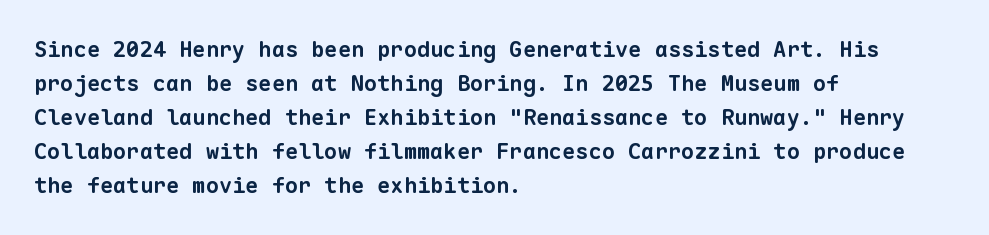
{"bold": "yes", "underline": "no", "align": "left", "line_spacing": "normal", "line_spacing_ratio": 1.55, "letter_spacing": "normal", "letter_spacing_em": 0.0, "glyph_px": 22}
